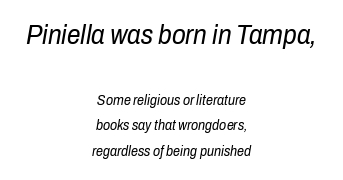
{"italic": "yes", "lean": "right", "slant_degrees": 10, "bold": "no", "underline": "no", "align": "center", "line_spacing_ratio": 1.85, "letter_spacing": "normal", "letter_spacing_em": 0.0, "larger_block": "first", "size_ratio": 1.93, "glyph_px": 27}
